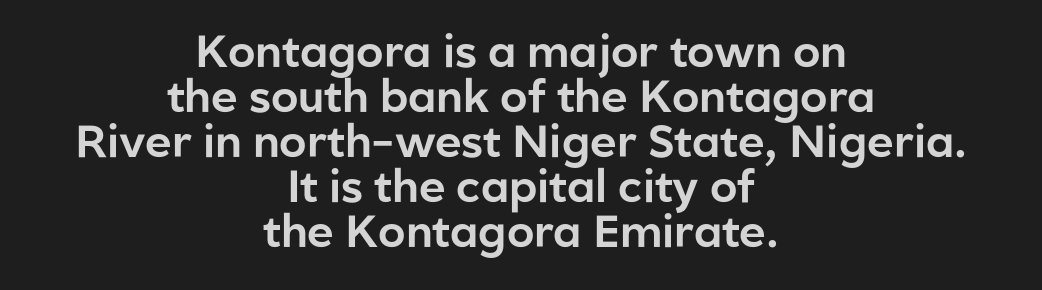
{"serif": "no", "italic": "no", "width": "normal", "stroke_contrast": "low", "x_height": "medium", "monospaced": "no", "underline": "no", "align": "center", "line_spacing": "tight", "line_spacing_ratio": 1.0, "letter_spacing": "normal", "letter_spacing_em": 0.0, "glyph_px": 45}
